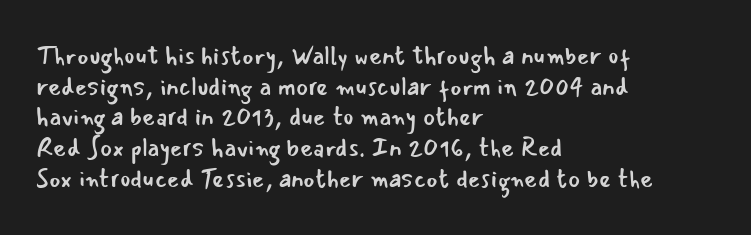
Q: Is the text bold? A: No.
Q: Is the text italic (slanted)? A: No, it is upright.
Q: Is the text underlined? A: No.
Q: How is the paragraph aligned? A: Left-aligned.
Q: Is the spacing between letters normal or unusually wide? A: Normal.
